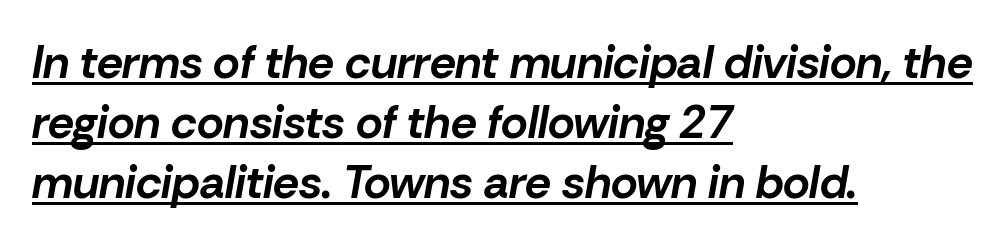
The lines in this sample share a left origin and differ only in where they stop. Has an underline been added? It has. A typesetter would call this leading conventional body-copy spacing. Thick stems and heavy bowls — unmistakably bold. Rendered with sloped, italic letterforms.
